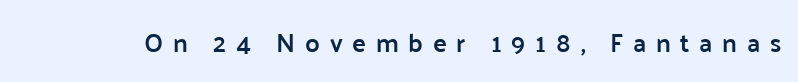
As a designer I'd log this as weight 600, semibold. Quick note: not italic, upright. The passage shown is not underscored anywhere. Here the glyphs are tracked loosely, breaking word shapes into spaced letters.
